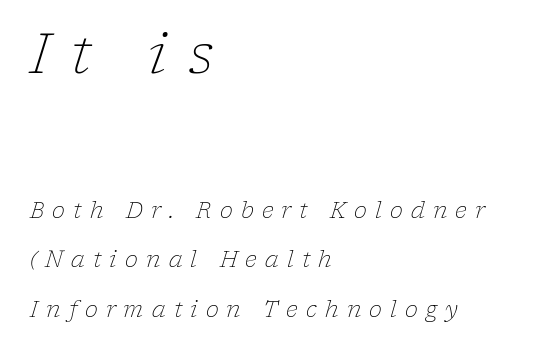
Q: Is the text bold? A: No.
Q: Is the text italic (slanted)? A: Yes, it leans right by about 17 degrees.
Q: Is the typeface a serif or a sans-serif typeface? A: Serif.
Q: Is the text underlined? A: No.
Q: How is the paragraph aligned? A: Left-aligned.
Q: Is the spacing between letters normal or unusually wide? A: Unusually wide.
Q: Is the spacing between lines tight, normal or loose? A: Loose.
Q: Which block of text is set in a larger size, the first (top) or the second (bottom)? A: The first (top) one.
Q: Width (condensed, normal, or wide)? A: Normal.
Q: Stroke contrast? A: Low.
Q: x-height? A: Medium.
Q: Monospaced? A: No.
